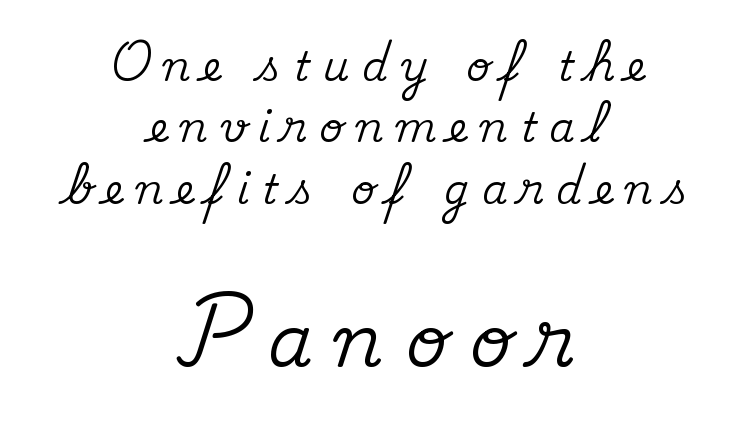
These lines are rendered in a variable-pitch font. Underline: absent. The letters carry serifs — small finishing strokes at the ends of their stems. Look at the tracking — it's clearly loosened, letters drifting apart. Which of the two is more prominent by size? The second, at the bottom. Evenly set lines give the paragraph a standard silhouette.
